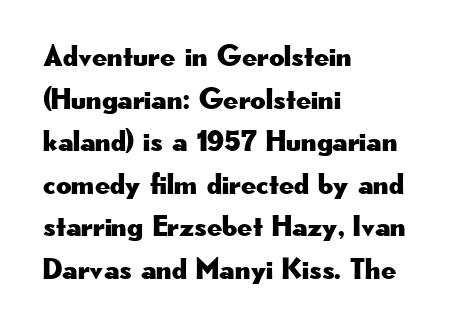
Q: Is the text italic (slanted)? A: No, it is upright.
Q: Is the typeface a serif or a sans-serif typeface? A: Sans-serif.
Q: Is the text underlined? A: No.
Q: How is the paragraph aligned? A: Left-aligned.
Q: Is the spacing between letters normal or unusually wide? A: Normal.
Q: Is the spacing between lines tight, normal or loose? A: Normal.
Q: Width (condensed, normal, or wide)? A: Wide.
Q: Stroke contrast? A: Low.
Q: x-height? A: Small.
Q: Monospaced? A: No.
